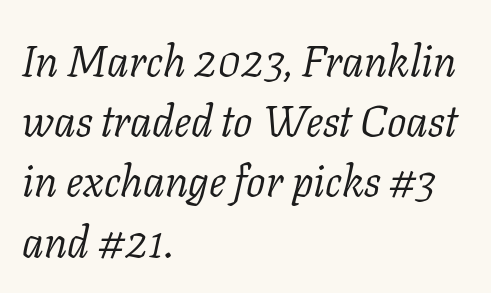
{"serif": "yes", "italic": "yes", "lean": "right", "slant_degrees": 11, "bold": "no", "weight": "light", "width": "normal", "stroke_contrast": "low", "x_height": "medium", "monospaced": "no", "underline": "no", "align": "left", "line_spacing": "normal", "line_spacing_ratio": 1.4, "letter_spacing": "normal", "letter_spacing_em": 0.0, "glyph_px": 43}
